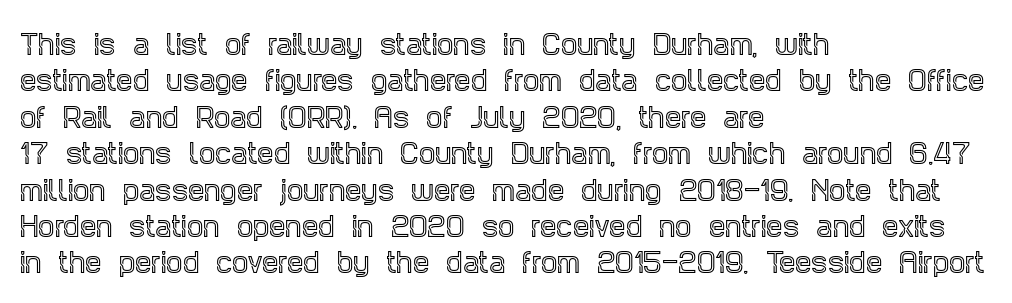
{"italic": "no", "underline": "no", "align": "left", "line_spacing": "normal", "line_spacing_ratio": 1.4, "letter_spacing": "normal", "letter_spacing_em": 0.0, "glyph_px": 26}
